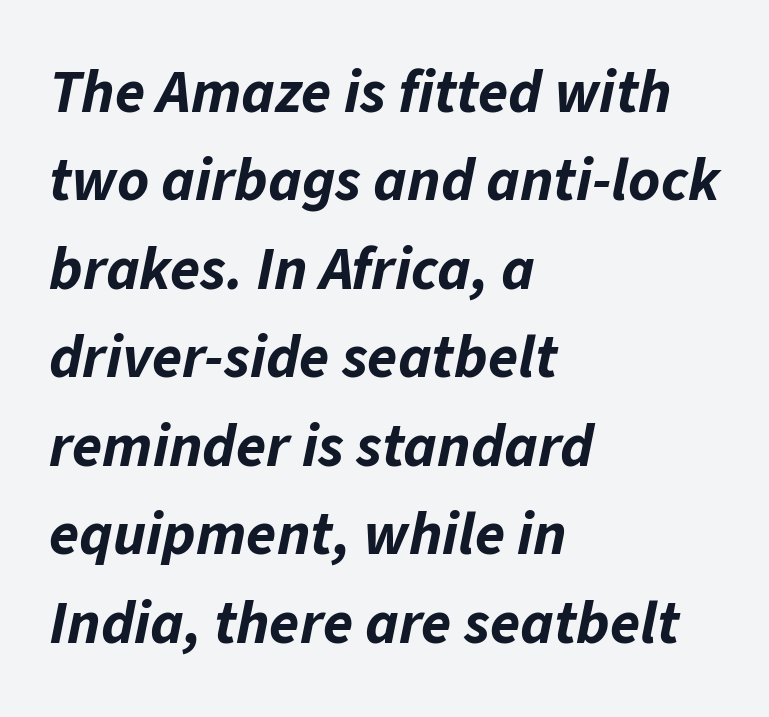
{"italic": "yes", "lean": "right", "slant_degrees": 11, "bold": "yes", "weight": "bold", "width": "normal", "stroke_contrast": "low", "x_height": "medium", "monospaced": "no", "underline": "no", "align": "left", "line_spacing": "normal", "line_spacing_ratio": 1.45, "letter_spacing": "normal", "letter_spacing_em": 0.0, "glyph_px": 61}
